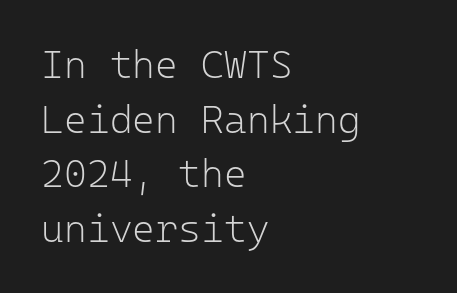
Q: Is the text bold? A: No.
Q: Is the text italic (slanted)? A: No, it is upright.
Q: Is the typeface a serif or a sans-serif typeface? A: Sans-serif.
Q: Is the text underlined? A: No.
Q: How is the paragraph aligned? A: Left-aligned.
Q: Is the spacing between letters normal or unusually wide? A: Normal.
Q: Is the spacing between lines tight, normal or loose? A: Normal.
Q: Width (condensed, normal, or wide)? A: Normal.
Q: Stroke contrast? A: Low.
Q: x-height? A: Medium.
Q: Monospaced? A: Yes.
